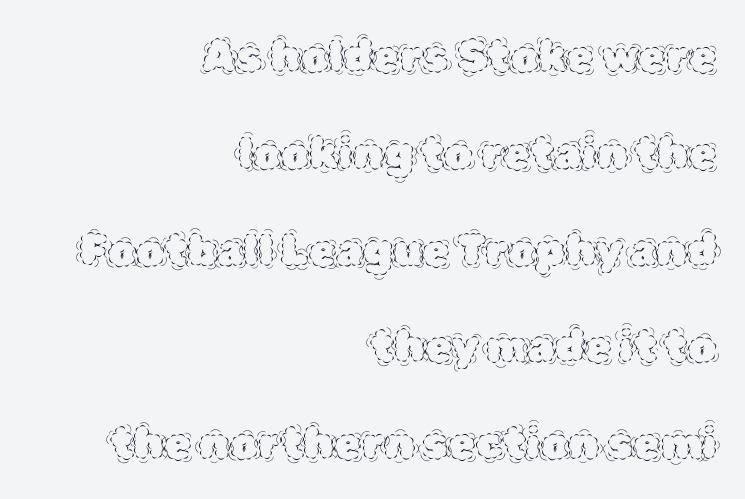
Q: Is the text bold? A: No.
Q: Is the text italic (slanted)? A: No, it is upright.
Q: Is the text underlined? A: No.
Q: How is the paragraph aligned? A: Right-aligned.
Q: Is the spacing between letters normal or unusually wide? A: Normal.
Q: Is the spacing between lines tight, normal or loose? A: Loose.
Q: Width (condensed, normal, or wide)? A: Normal.
Q: x-height? A: Large.
Q: Monospaced? A: No.
